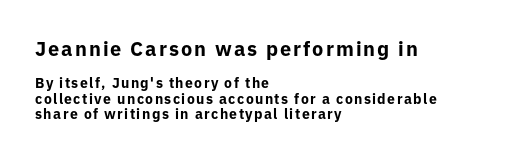
The image shows 20 px bold type, upright; set left-aligned, tight line spacing (1.11x), not underlined; the first (top) block is 1.43x larger.
